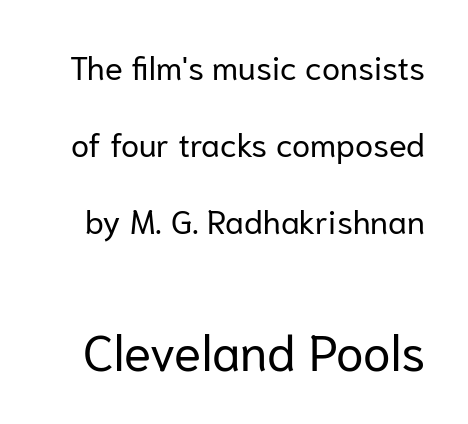
Q: Is the text bold? A: No.
Q: Is the text italic (slanted)? A: No, it is upright.
Q: Is the typeface a serif or a sans-serif typeface? A: Sans-serif.
Q: Is the text underlined? A: No.
Q: Is the spacing between letters normal or unusually wide? A: Normal.
Q: Is the spacing between lines tight, normal or loose? A: Loose.
Q: Which block of text is set in a larger size, the first (top) or the second (bottom)? A: The second (bottom) one.
Q: Width (condensed, normal, or wide)? A: Normal.
Q: Stroke contrast? A: Low.
Q: x-height? A: Medium.
Q: Monospaced? A: No.
